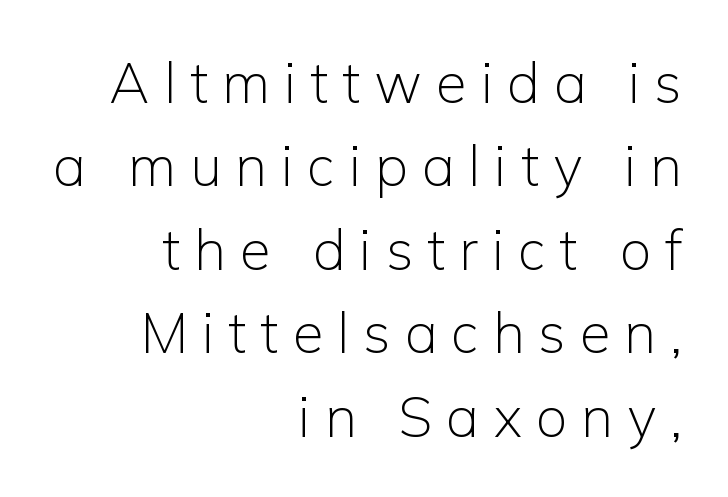
Vertical spacing — default. If you drew a ruler down the right edge, every line would touch it. The letters advance in unequal steps, a hallmark of proportional type. Look at the tracking — it's clearly loosened, letters drifting apart.
